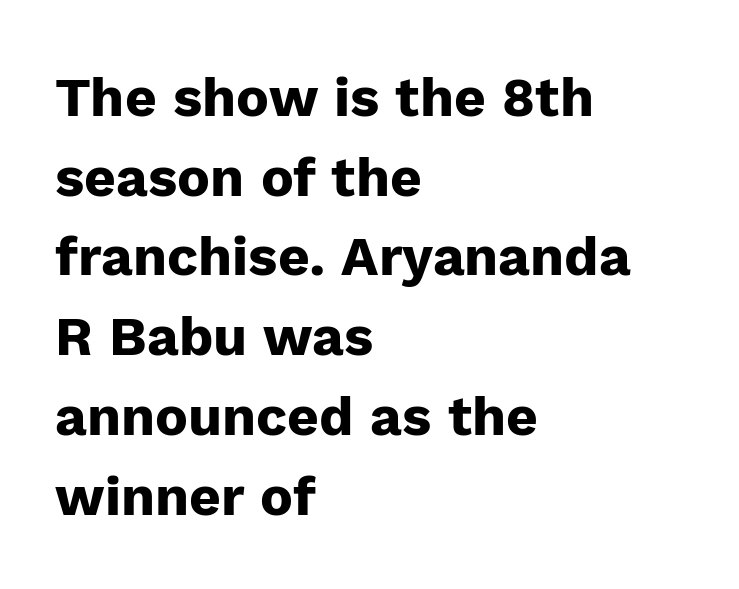
Q: Is the text bold? A: Yes.
Q: Is the text italic (slanted)? A: No, it is upright.
Q: Is the typeface a serif or a sans-serif typeface? A: Sans-serif.
Q: Is the text underlined? A: No.
Q: How is the paragraph aligned? A: Left-aligned.
Q: Is the spacing between letters normal or unusually wide? A: Normal.
Q: Is the spacing between lines tight, normal or loose? A: Normal.
Q: Width (condensed, normal, or wide)? A: Normal.
Q: Stroke contrast? A: Low.
Q: x-height? A: Medium.
Q: Monospaced? A: No.
